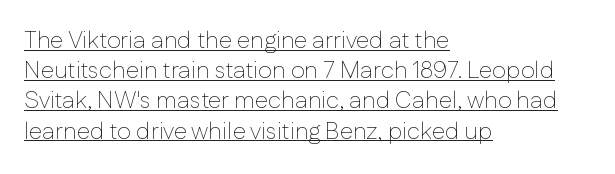
Interline gaps are of average width in this sample. The letterforms sit at book weight or below. Notice how the passage keeps a crisp vertical edge on the left only. Caption: lettering with a line underneath.
